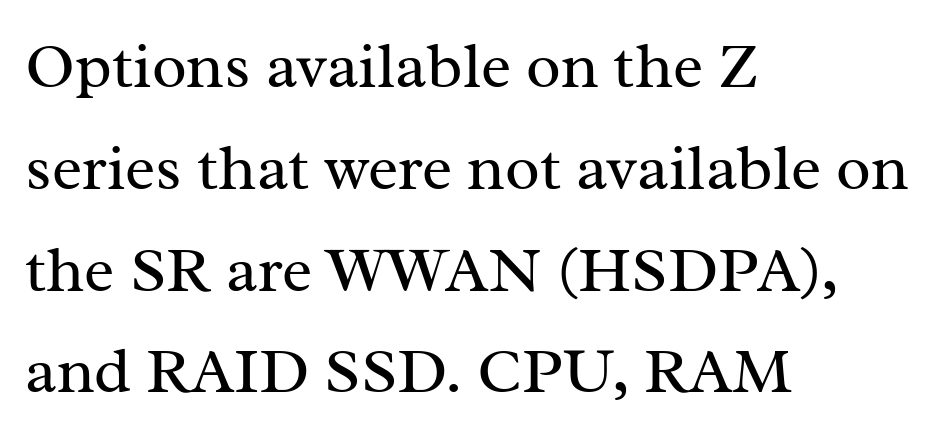
Q: Is the text bold? A: No.
Q: Is the text italic (slanted)? A: No, it is upright.
Q: Is the typeface a serif or a sans-serif typeface? A: Serif.
Q: Is the text underlined? A: No.
Q: How is the paragraph aligned? A: Left-aligned.
Q: Is the spacing between letters normal or unusually wide? A: Normal.
Q: Is the spacing between lines tight, normal or loose? A: Normal.
Q: Width (condensed, normal, or wide)? A: Normal.
Q: Stroke contrast? A: Medium.
Q: x-height? A: Medium.
Q: Monospaced? A: No.
